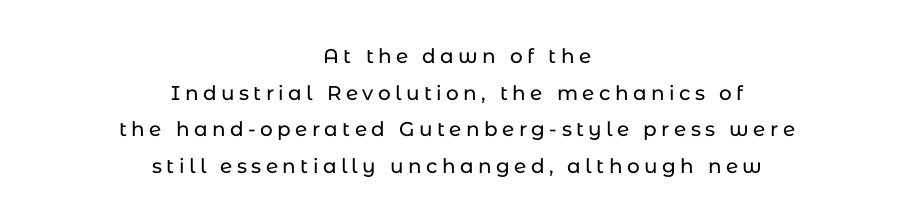
This sample is center-justified, so both line endings float freely. Compared with typical body copy, the letter spacing here is much looser. This rendering features lettering with no underline. This is roman type, the default non-slanted kind.
